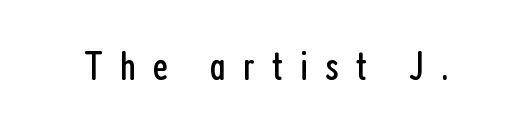
The image shows 42 px regular-weight, condensed sans-serif type, upright; set unusually wide letter spacing (+0.4 em), not underlined; low stroke contrast and a medium x-height.
